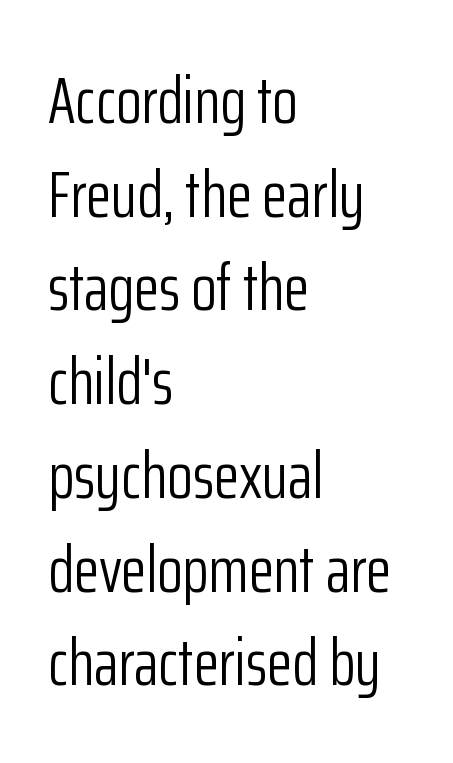
Q: Is the text bold? A: No.
Q: Is the text italic (slanted)? A: No, it is upright.
Q: Is the typeface a serif or a sans-serif typeface? A: Sans-serif.
Q: Is the text underlined? A: No.
Q: How is the paragraph aligned? A: Left-aligned.
Q: Is the spacing between letters normal or unusually wide? A: Normal.
Q: Is the spacing between lines tight, normal or loose? A: Normal.
Q: Width (condensed, normal, or wide)? A: Condensed.
Q: Stroke contrast? A: Low.
Q: x-height? A: Medium.
Q: Monospaced? A: No.
